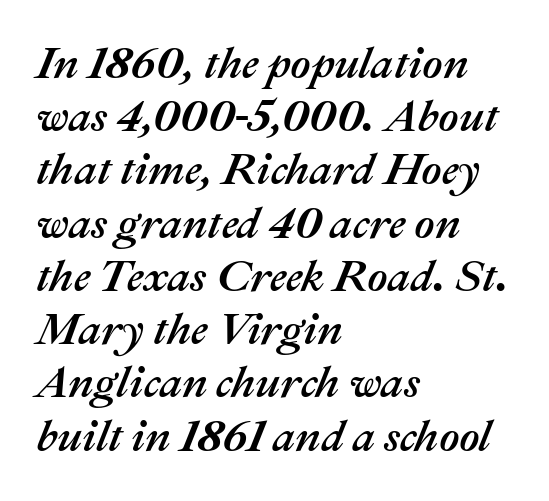
{"italic": "yes", "lean": "right", "slant_degrees": 22, "width": "normal", "stroke_contrast": "medium", "x_height": "medium", "monospaced": "no", "underline": "no", "align": "left", "line_spacing_ratio": 1.21, "letter_spacing": "normal", "letter_spacing_em": 0.0, "glyph_px": 44}
